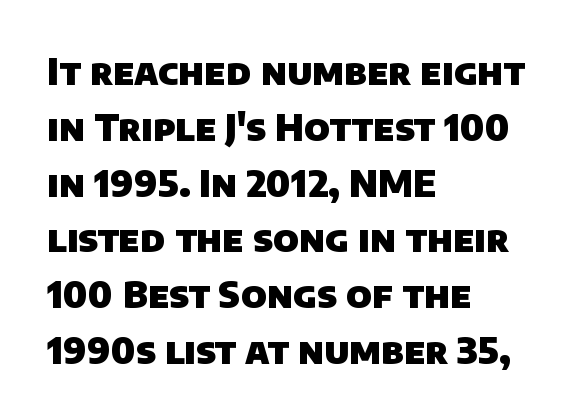
Q: Is the text bold? A: Yes.
Q: Is the typeface a serif or a sans-serif typeface? A: Sans-serif.
Q: Is the text underlined? A: No.
Q: How is the paragraph aligned? A: Left-aligned.
Q: Is the spacing between letters normal or unusually wide? A: Normal.
Q: Is the spacing between lines tight, normal or loose? A: Normal.
Q: Width (condensed, normal, or wide)? A: Normal.
Q: Stroke contrast? A: Low.
Q: x-height? A: Large.
Q: Monospaced? A: No.
